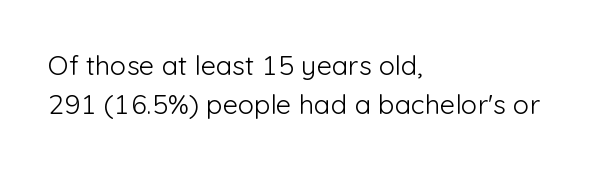
Q: Is the text bold? A: No.
Q: Is the text italic (slanted)? A: No, it is upright.
Q: Is the text underlined? A: No.
Q: How is the paragraph aligned? A: Left-aligned.
Q: Is the spacing between letters normal or unusually wide? A: Normal.
Q: Is the spacing between lines tight, normal or loose? A: Normal.
